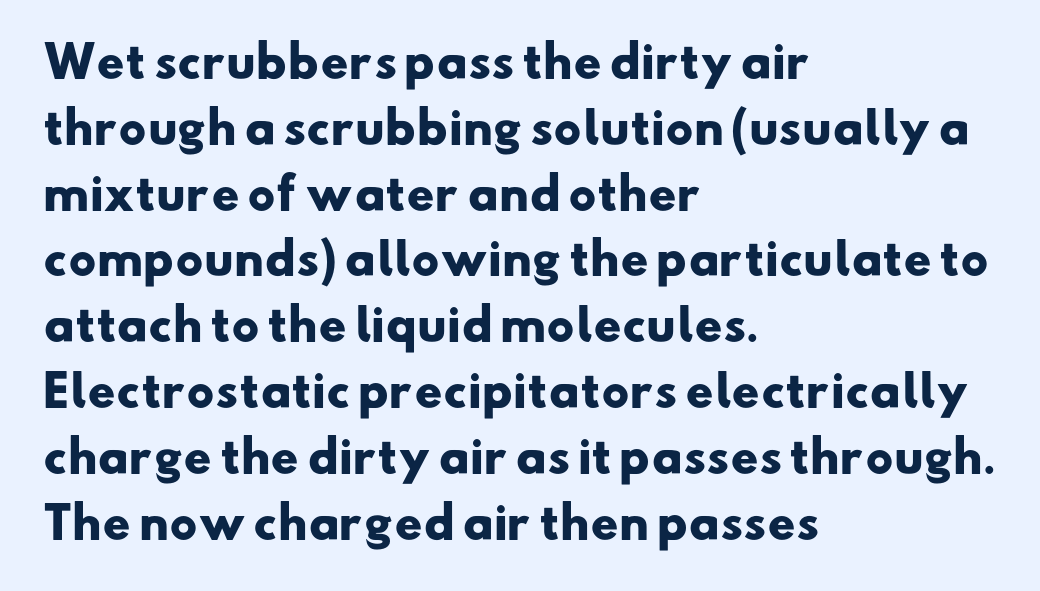
All the whitespace from short lines collects on the right. This sample has the flowing, uneven cadence of proportional lettering. Emphasis by weight is at full strength: bold. You could call the tracking neutral — neither tight nor loose. This sample keeps an unexceptional amount of space between lines.
